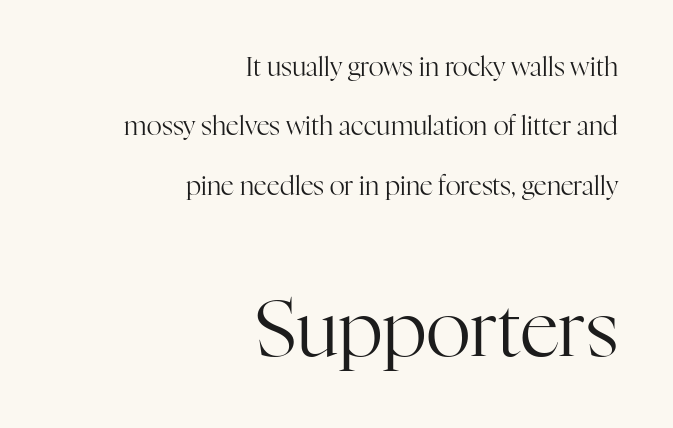
The block of text is sparse from top to bottom, with ample space between rows. Does the type have serifs? Yes, each stem ends in a small foot. You can tell it's not italic because the verticals are truly vertical. Glance below the letters and you will spot only blank space. The letters in the lower block stand taller than those in the block above. Casual observation: everything's shoved over to the right.
